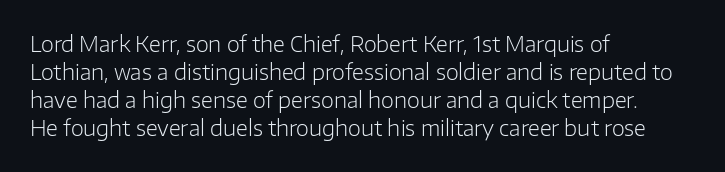
The image shows 21 px text type, upright; set left-aligned, normal line spacing (1.34x), normal letter spacing, not underlined.
